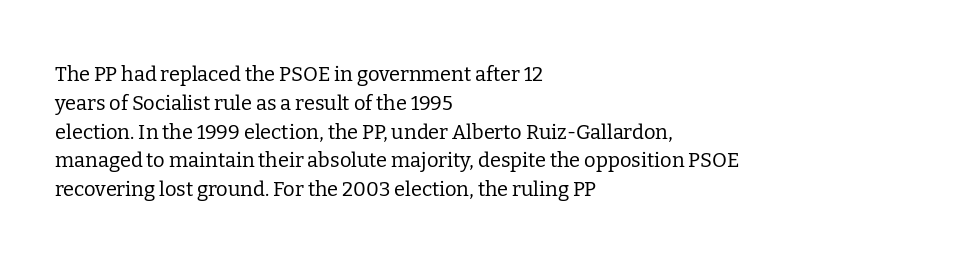
Q: Is the text bold? A: No.
Q: Is the text italic (slanted)? A: No, it is upright.
Q: Is the text underlined? A: No.
Q: How is the paragraph aligned? A: Left-aligned.
Q: Is the spacing between letters normal or unusually wide? A: Normal.
Q: Is the spacing between lines tight, normal or loose? A: Normal.
